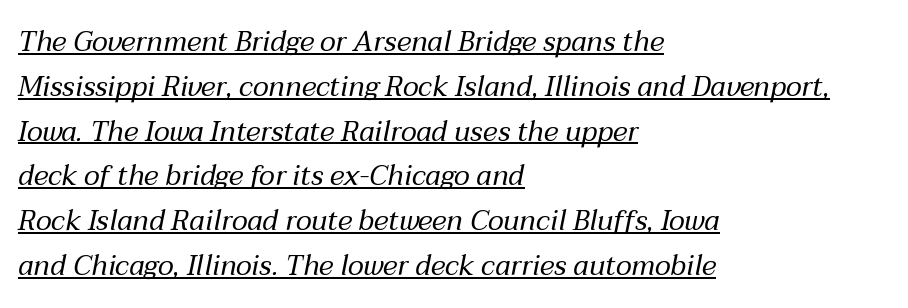
Q: Is the text bold? A: No.
Q: Is the text italic (slanted)? A: Yes, it leans right by about 12 degrees.
Q: Is the text underlined? A: Yes.
Q: How is the paragraph aligned? A: Left-aligned.
Q: Is the spacing between letters normal or unusually wide? A: Normal.
Q: Is the spacing between lines tight, normal or loose? A: Normal.
Q: Width (condensed, normal, or wide)? A: Normal.
Q: Stroke contrast? A: Medium.
Q: x-height? A: Medium.
Q: Monospaced? A: No.
